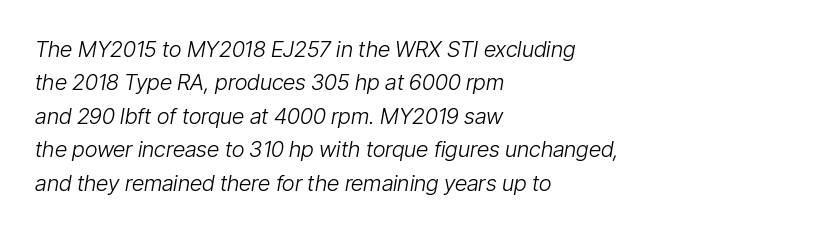
{"italic": "yes", "lean": "right", "slant_degrees": 9, "bold": "no", "underline": "no", "align": "left", "line_spacing": "normal", "line_spacing_ratio": 1.52, "letter_spacing": "normal", "letter_spacing_em": 0.0, "glyph_px": 22}
